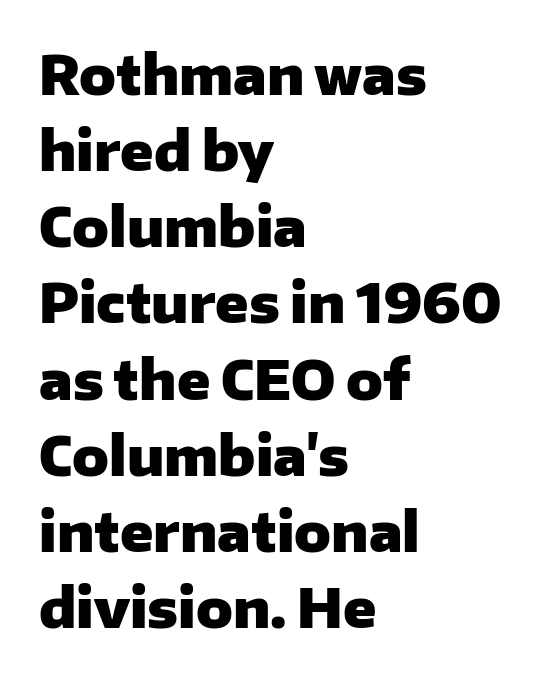
Nope, not italic — everything's standing straight. Is there much room between lines? A standard amount, neither cramped nor airy. Underlining? Definitely not there. The line texture is even and compact thanks to regular tracking. Serifs: no, the terminals of the letterforms are clean. You could not count columns in this text — the font is proportionally spaced.
